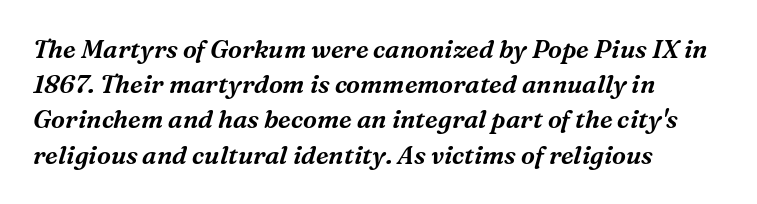
Q: Is the text italic (slanted)? A: Yes, it leans right by about 16 degrees.
Q: Is the text underlined? A: No.
Q: How is the paragraph aligned? A: Left-aligned.
Q: Is the spacing between letters normal or unusually wide? A: Normal.
Q: Is the spacing between lines tight, normal or loose? A: Normal.
